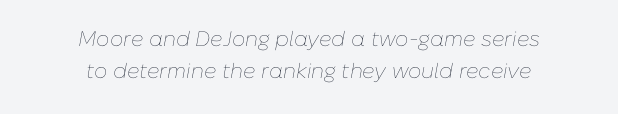
The image shows 21 px text type, italic (leaning right); set centered, normal line spacing (1.54x), normal letter spacing, not underlined.
